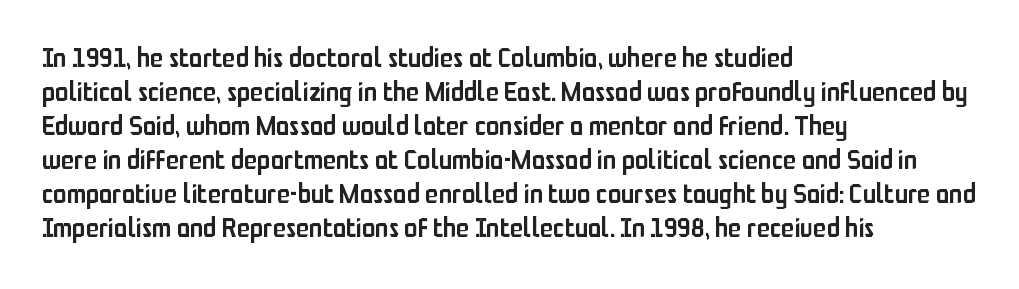
The type sits square on the baseline with zero lean. A clean baseline with only descenders dipping below it. This sample is left-justified, so line endings fall wherever the words run out. Characters follow at the spacing the type designer built in. The font is running at a semibold setting, under full bold. This block has exactly the height ordinary leading produces.
